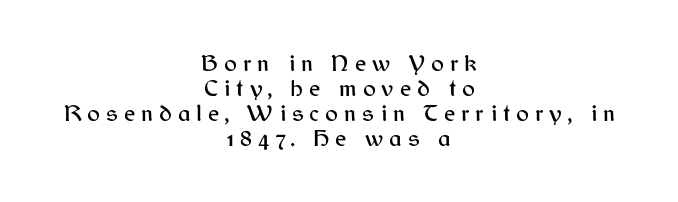
Q: Is the text italic (slanted)? A: No, it is upright.
Q: Is the text underlined? A: No.
Q: How is the paragraph aligned? A: Centered.
Q: Is the spacing between letters normal or unusually wide? A: Unusually wide.
Q: Is the spacing between lines tight, normal or loose? A: Tight.
